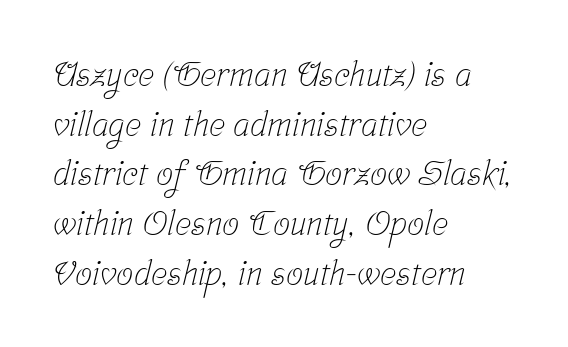
Q: Is the text bold? A: No.
Q: Is the typeface a serif or a sans-serif typeface? A: Serif.
Q: Is the text underlined? A: No.
Q: How is the paragraph aligned? A: Left-aligned.
Q: Is the spacing between letters normal or unusually wide? A: Normal.
Q: Is the spacing between lines tight, normal or loose? A: Normal.
Q: Width (condensed, normal, or wide)? A: Condensed.
Q: Stroke contrast? A: Low.
Q: x-height? A: Medium.
Q: Monospaced? A: No.
